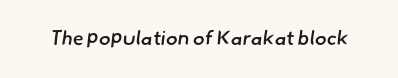
The image shows 20 px text type; set normal letter spacing, not underlined.
